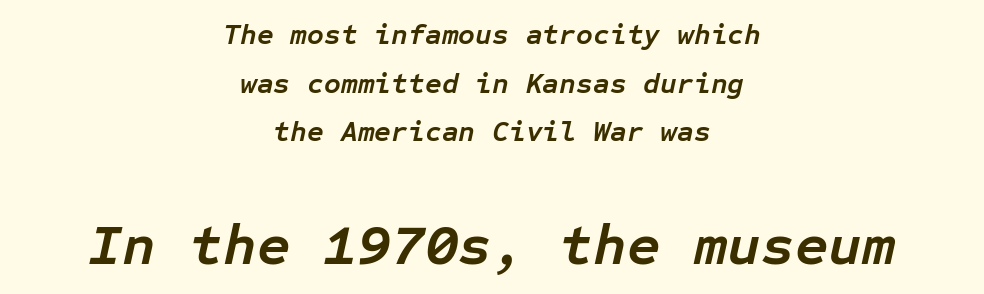
The image shows 58 px semibold type, italic (leaning right), monospaced; set centered, normal line spacing (1.68x), normal letter spacing, not underlined; the second (bottom) block is 2.0x larger; low stroke contrast and a medium x-height.
